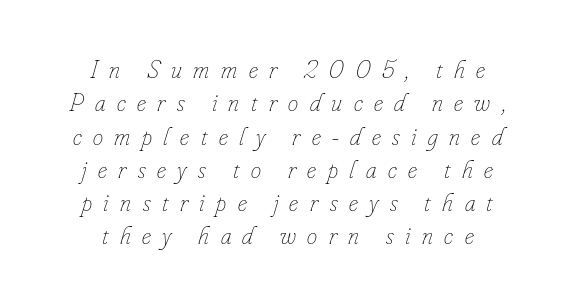
Q: Is the text bold? A: No.
Q: Is the text italic (slanted)? A: Yes, it leans right by about 16 degrees.
Q: Is the text underlined? A: No.
Q: How is the paragraph aligned? A: Centered.
Q: Is the spacing between letters normal or unusually wide? A: Unusually wide.
Q: Is the spacing between lines tight, normal or loose? A: Normal.
